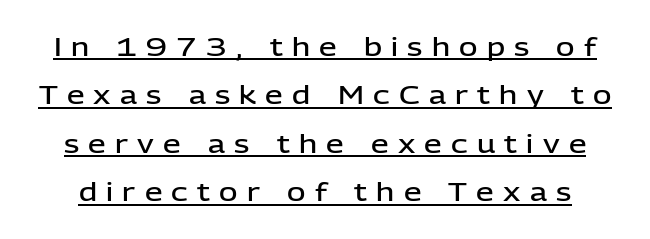
{"italic": "no", "bold": "semi", "underline": "yes", "line_spacing": "loose", "line_spacing_ratio": 1.94, "letter_spacing": "wide", "letter_spacing_em": 0.37, "glyph_px": 25}
